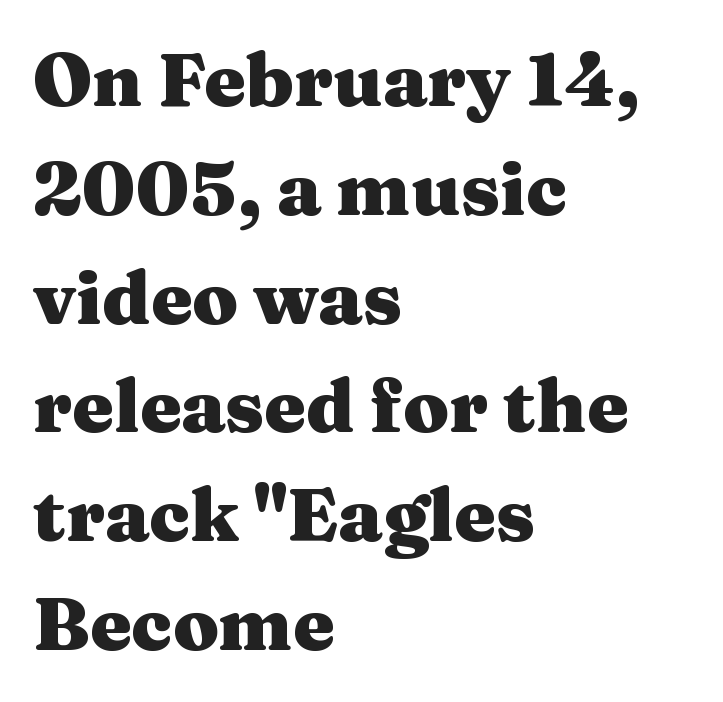
{"serif": "yes", "italic": "no", "bold": "yes", "weight": "heavy", "width": "wide", "stroke_contrast": "medium", "x_height": "medium", "monospaced": "no", "underline": "no", "align": "left", "line_spacing": "normal", "line_spacing_ratio": 1.47, "letter_spacing": "normal", "letter_spacing_em": 0.0, "glyph_px": 74}
